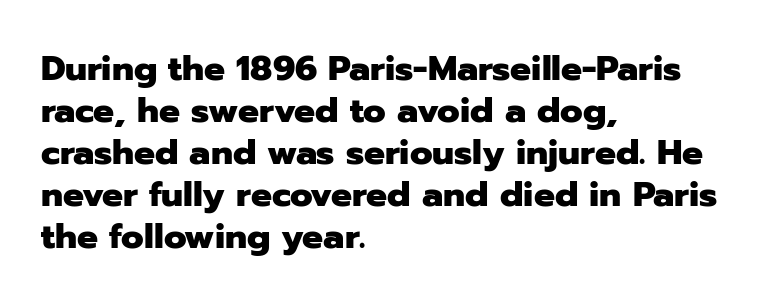
The image shows 35 px heavy sans-serif type, upright; set left-aligned, line spacing 1.2x, normal letter spacing, not underlined; low stroke contrast and a medium x-height.
